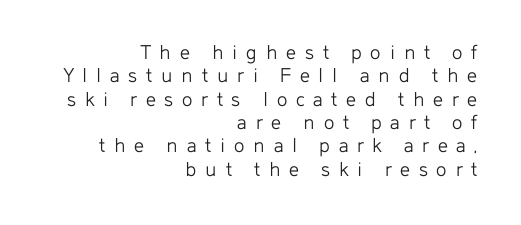
Short note: letters widely spaced. Vertical strokes here are truly vertical. One-word summary of the alignment: right. Tightly led — the rows are bunched. The weight tops out at a normal text grade.
